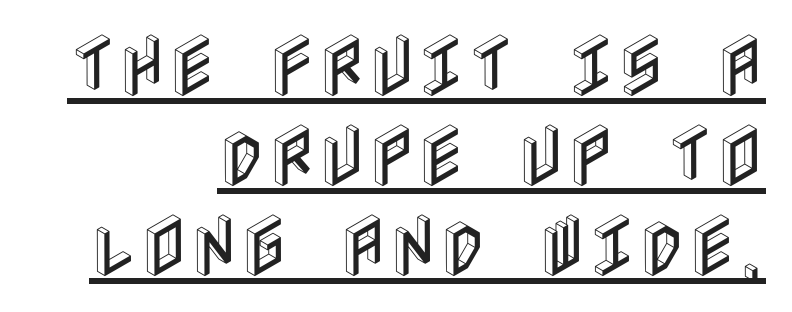
Q: Is the text italic (slanted)? A: No, it is upright.
Q: Is the text underlined? A: Yes.
Q: How is the paragraph aligned? A: Right-aligned.
Q: Is the spacing between letters normal or unusually wide? A: Normal.
Q: Is the spacing between lines tight, normal or loose? A: Normal.
Q: Width (condensed, normal, or wide)? A: Condensed.
Q: x-height? A: Large.
